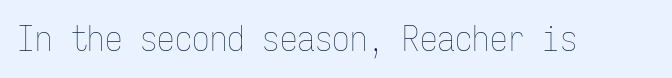
Q: Is the text bold? A: No.
Q: Is the text italic (slanted)? A: No, it is upright.
Q: Is the text underlined? A: No.
Q: Is the spacing between letters normal or unusually wide? A: Normal.
Q: Width (condensed, normal, or wide)? A: Condensed.
Q: Stroke contrast? A: Low.
Q: x-height? A: Medium.
Q: Monospaced? A: Yes.
